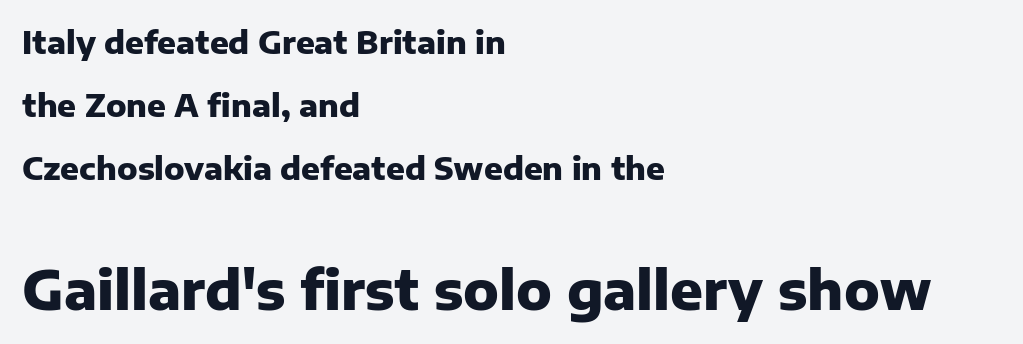
Q: Is the text bold? A: Yes.
Q: Is the text italic (slanted)? A: No, it is upright.
Q: Is the typeface a serif or a sans-serif typeface? A: Sans-serif.
Q: Is the text underlined? A: No.
Q: How is the paragraph aligned? A: Left-aligned.
Q: Is the spacing between letters normal or unusually wide? A: Normal.
Q: Is the spacing between lines tight, normal or loose? A: Loose.
Q: Which block of text is set in a larger size, the first (top) or the second (bottom)? A: The second (bottom) one.
Q: Width (condensed, normal, or wide)? A: Normal.
Q: Stroke contrast? A: Low.
Q: x-height? A: Medium.
Q: Monospaced? A: No.
